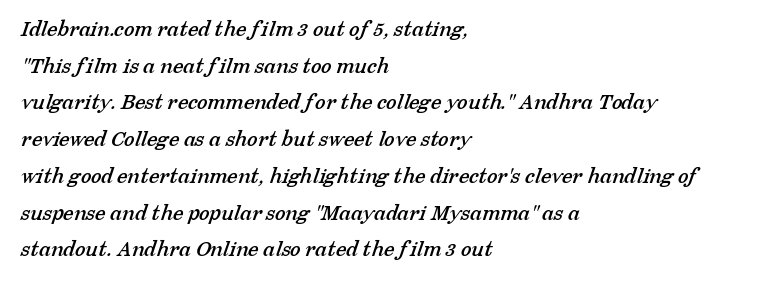
The image shows 24 px text type; set left-aligned, normal line spacing (1.53x), normal letter spacing, not underlined.
